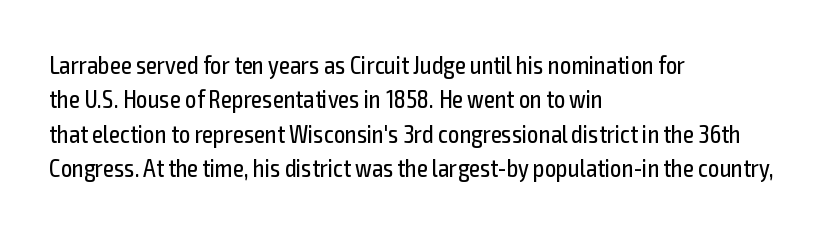
Spacing between characters is what you'd get straight out of the box. The passage shown is not underscored anywhere. The lines in this sample share a left origin and differ only in where they stop. The lines sit at an ordinary, default distance from one another. Is the type heavy? It reads as light-to-regular instead.
